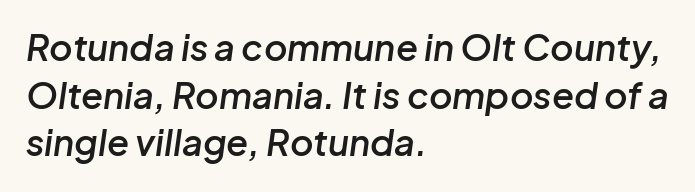
The ragged edge is on the right, which tells us the setting is flush left. Quick note: italic. Just letters on the line, the space beneath them empty. What stands out about the letter spacing? Nothing — it is the standard amount.
